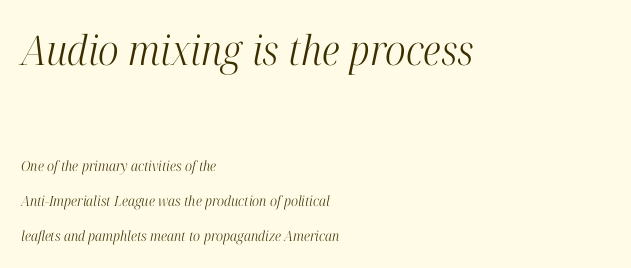
{"serif": "yes", "italic": "yes", "lean": "right", "slant_degrees": 12, "bold": "no", "weight": "light", "width": "condensed", "stroke_contrast": "high", "x_height": "medium", "monospaced": "no", "underline": "no", "align": "left", "line_spacing": "loose", "line_spacing_ratio": 2.5, "letter_spacing": "normal", "letter_spacing_em": 0.0, "larger_block": "first", "size_ratio": 2.93, "glyph_px": 41}
